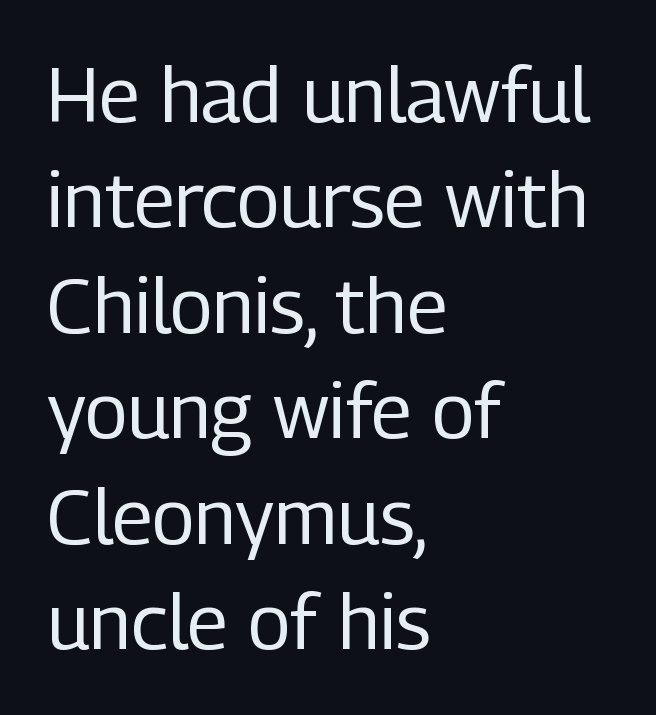
{"serif": "no", "italic": "no", "bold": "no", "weight": "regular", "width": "condensed", "stroke_contrast": "low", "x_height": "medium", "monospaced": "no", "underline": "no", "align": "left", "line_spacing": "normal", "line_spacing_ratio": 1.37, "letter_spacing": "normal", "letter_spacing_em": 0.0, "glyph_px": 77}
